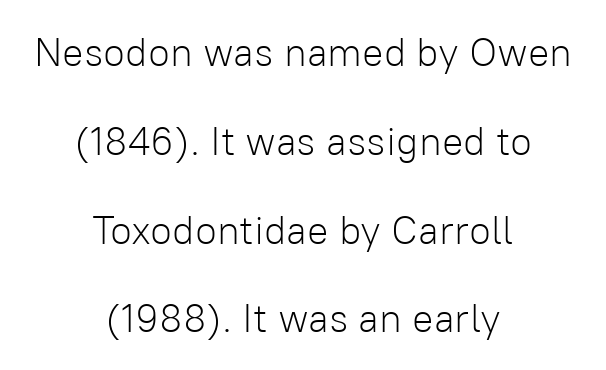
{"serif": "no", "italic": "no", "bold": "no", "weight": "light", "width": "normal", "stroke_contrast": "low", "x_height": "medium", "monospaced": "no", "underline": "no", "align": "center", "line_spacing": "loose", "line_spacing_ratio": 2.22, "letter_spacing": "normal", "letter_spacing_em": 0.0, "glyph_px": 40}
